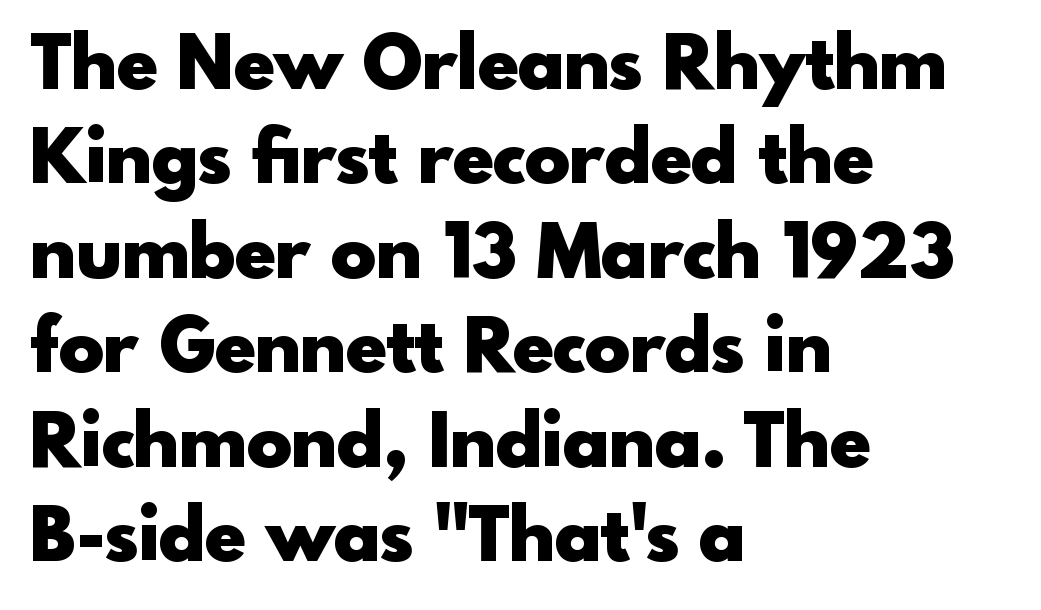
{"serif": "no", "italic": "no", "bold": "yes", "weight": "heavy", "width": "normal", "x_height": "small", "monospaced": "no", "underline": "no", "align": "left", "line_spacing": "normal", "line_spacing_ratio": 1.26, "letter_spacing": "normal", "letter_spacing_em": 0.0, "glyph_px": 75}
